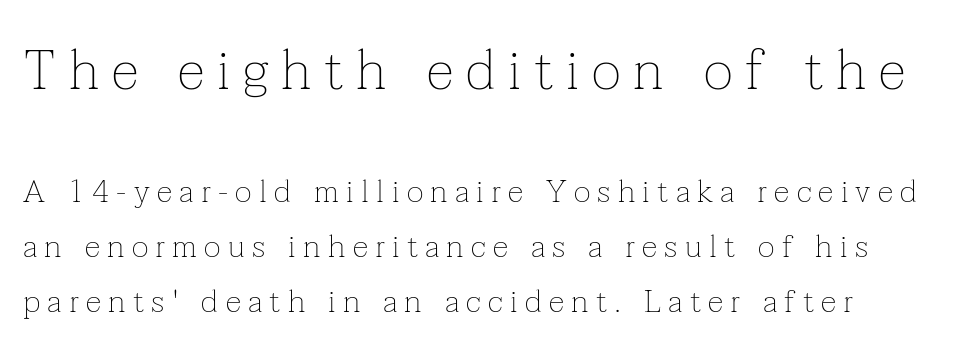
Q: Is the text bold? A: No.
Q: Is the text italic (slanted)? A: No, it is upright.
Q: Is the typeface a serif or a sans-serif typeface? A: Serif.
Q: Is the text underlined? A: No.
Q: Is the spacing between letters normal or unusually wide? A: Unusually wide.
Q: Which block of text is set in a larger size, the first (top) or the second (bottom)? A: The first (top) one.
Q: Width (condensed, normal, or wide)? A: Normal.
Q: Stroke contrast? A: Low.
Q: x-height? A: Medium.
Q: Monospaced? A: No.
